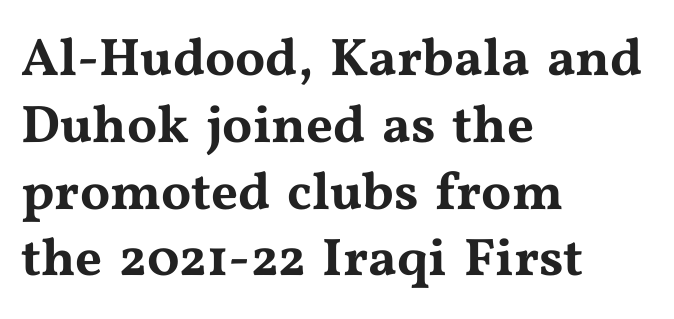
{"serif": "yes", "italic": "no", "width": "wide", "stroke_contrast": "medium", "x_height": "medium", "monospaced": "no", "underline": "no", "align": "left", "line_spacing": "normal", "line_spacing_ratio": 1.26, "letter_spacing": "normal", "letter_spacing_em": 0.0, "glyph_px": 53}
